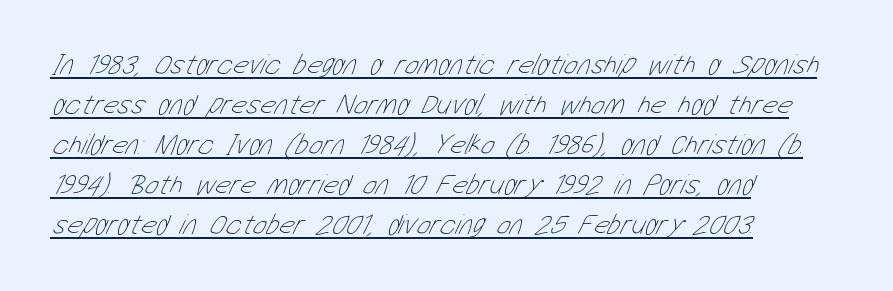
Q: Is the text bold? A: No.
Q: Is the text underlined? A: Yes.
Q: How is the paragraph aligned? A: Left-aligned.
Q: Is the spacing between letters normal or unusually wide? A: Normal.
Q: Is the spacing between lines tight, normal or loose? A: Normal.
Q: Width (condensed, normal, or wide)? A: Condensed.
Q: Stroke contrast? A: Low.
Q: x-height? A: Medium.
Q: Monospaced? A: No.
